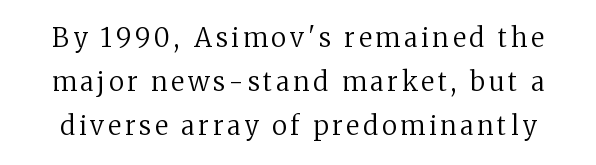
The typesetting does not lean heavy: it is not bold. Baseline-to-baseline distance is the conventional proportion of letter height. The lettering holds an erect, upright posture throughout. The string is rendered with underlining switched off.
